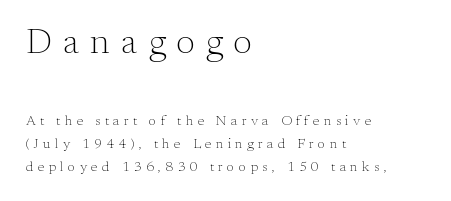
Q: Is the text bold? A: No.
Q: Is the text italic (slanted)? A: No, it is upright.
Q: Is the typeface a serif or a sans-serif typeface? A: Serif.
Q: Is the text underlined? A: No.
Q: How is the paragraph aligned? A: Left-aligned.
Q: Is the spacing between letters normal or unusually wide? A: Unusually wide.
Q: Is the spacing between lines tight, normal or loose? A: Normal.
Q: Which block of text is set in a larger size, the first (top) or the second (bottom)? A: The first (top) one.
Q: Width (condensed, normal, or wide)? A: Normal.
Q: Stroke contrast? A: Medium.
Q: x-height? A: Small.
Q: Monospaced? A: No.
